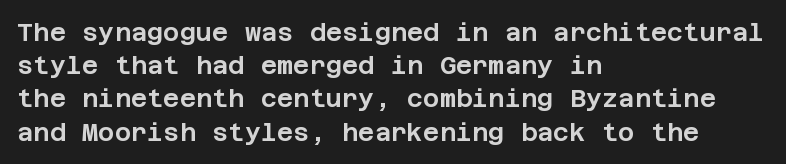
Students, observe: this is what conventionally led text looks like. Look at the tracking — it's just the regular setting, nothing added. The paragraph has a hard left edge and a soft right edge. Check under the words: just untouched page. The lettering holds an erect, upright posture throughout.
